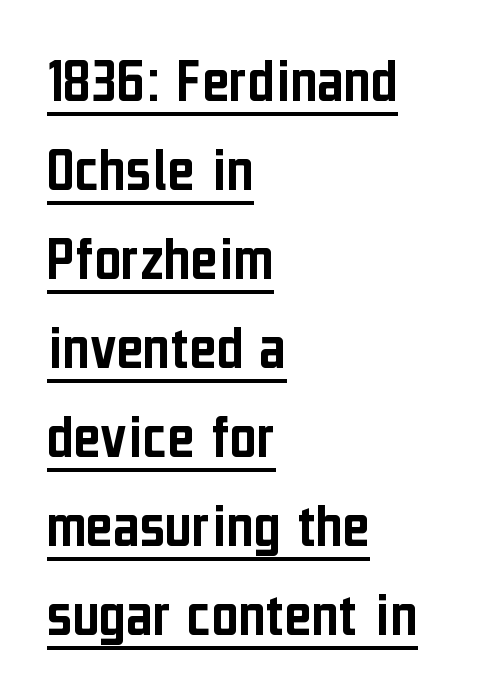
{"serif": "no", "italic": "no", "width": "condensed", "stroke_contrast": "low", "x_height": "medium", "monospaced": "no", "underline": "yes", "align": "left", "line_spacing": "normal", "line_spacing_ratio": 1.37, "letter_spacing": "normal", "letter_spacing_em": 0.0, "glyph_px": 65}
